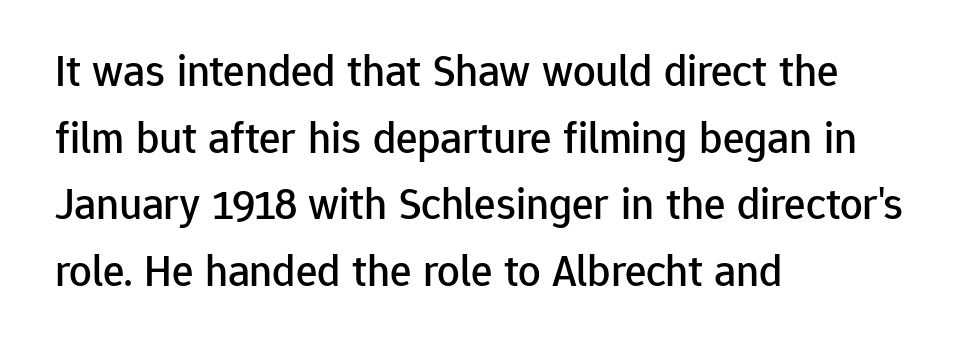
{"serif": "no", "italic": "no", "width": "normal", "stroke_contrast": "low", "x_height": "medium", "monospaced": "no", "underline": "no", "align": "left", "line_spacing": "normal", "line_spacing_ratio": 1.48, "letter_spacing": "normal", "letter_spacing_em": 0.0, "glyph_px": 45}
